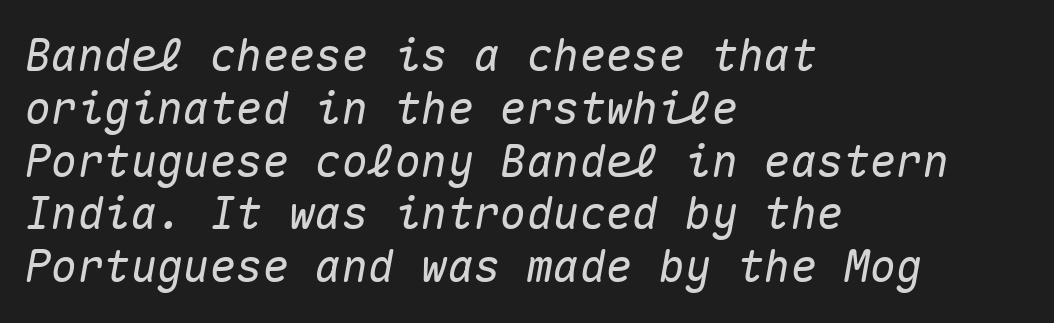
The image shows 44 px text type, italic (leaning right), monospaced; set left-aligned, line spacing 1.2x, normal letter spacing, not underlined; medium stroke contrast and a medium x-height.
